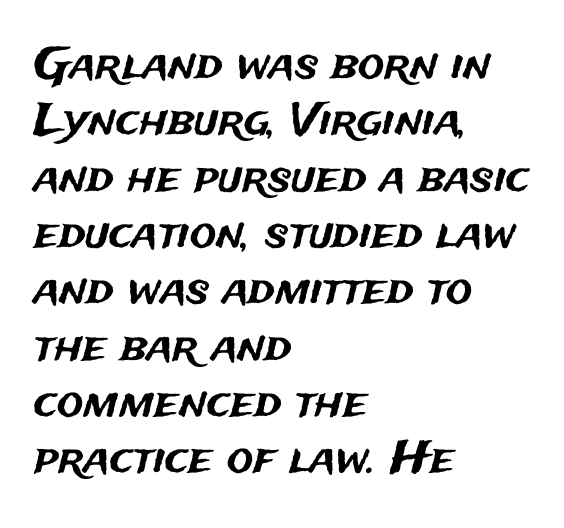
The image shows 44 px sans-serif type; set left-aligned, normal line spacing (1.28x), normal letter spacing, not underlined; medium stroke contrast and a medium x-height.
